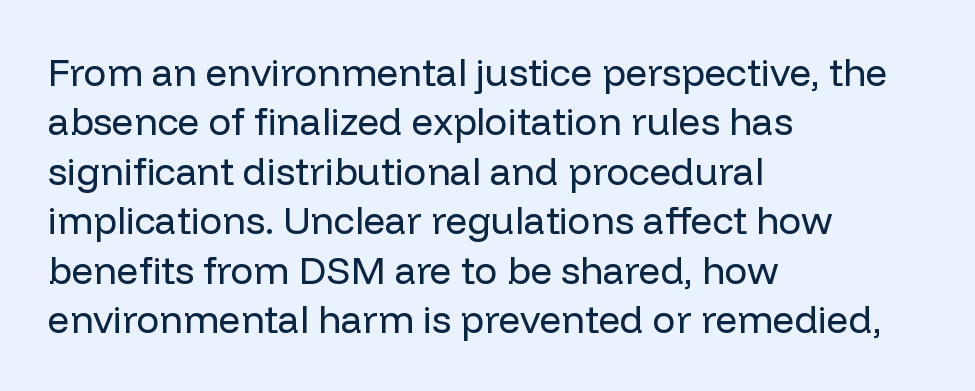
Q: Is the text bold? A: No.
Q: Is the text italic (slanted)? A: No, it is upright.
Q: Is the typeface a serif or a sans-serif typeface? A: Sans-serif.
Q: Is the text underlined? A: No.
Q: How is the paragraph aligned? A: Left-aligned.
Q: Is the spacing between letters normal or unusually wide? A: Normal.
Q: Is the spacing between lines tight, normal or loose? A: Normal.
Q: Width (condensed, normal, or wide)? A: Normal.
Q: Stroke contrast? A: Low.
Q: x-height? A: Medium.
Q: Monospaced? A: No.
